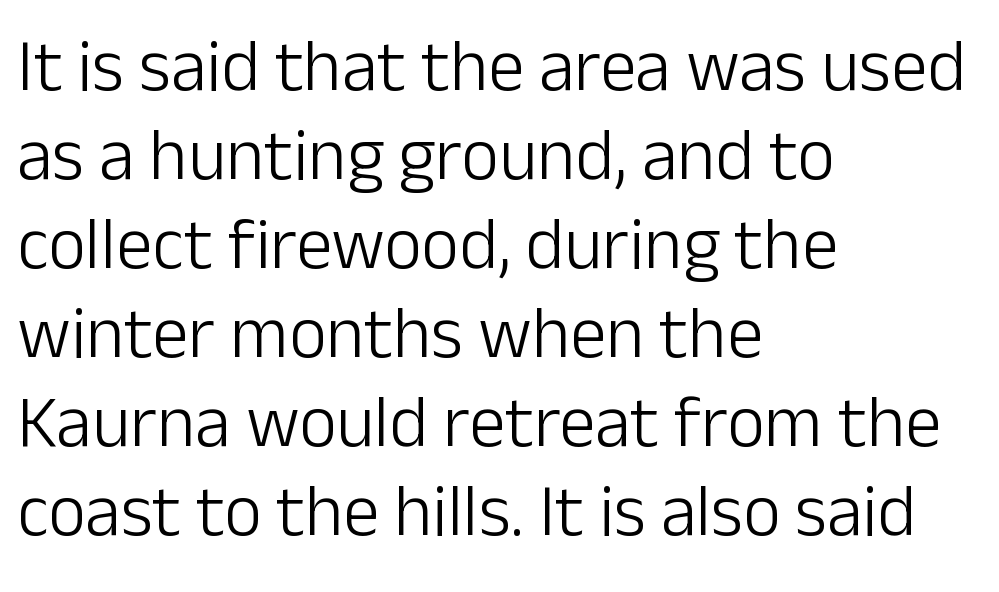
Q: Is the text bold? A: No.
Q: Is the text italic (slanted)? A: No, it is upright.
Q: Is the typeface a serif or a sans-serif typeface? A: Sans-serif.
Q: Is the text underlined? A: No.
Q: How is the paragraph aligned? A: Left-aligned.
Q: Is the spacing between letters normal or unusually wide? A: Normal.
Q: Width (condensed, normal, or wide)? A: Normal.
Q: Stroke contrast? A: Low.
Q: x-height? A: Medium.
Q: Monospaced? A: No.
